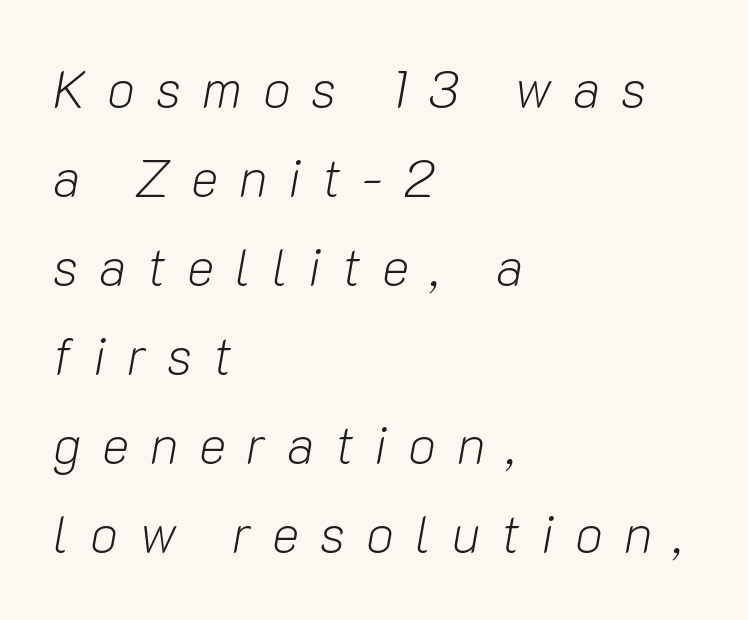
Q: Is the text bold? A: No.
Q: Is the text italic (slanted)? A: Yes, it leans right by about 10 degrees.
Q: Is the text underlined? A: No.
Q: How is the paragraph aligned? A: Left-aligned.
Q: Is the spacing between letters normal or unusually wide? A: Unusually wide.
Q: Width (condensed, normal, or wide)? A: Normal.
Q: Stroke contrast? A: Low.
Q: x-height? A: Medium.
Q: Monospaced? A: No.
